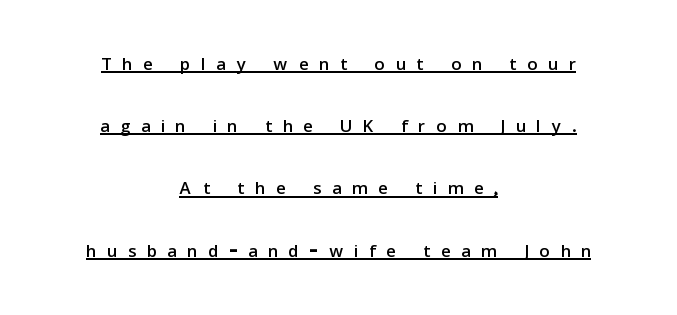
Each new line begins a long way beneath the previous one. You can see a thin bar hugging the bottom of the glyphs. The letters stand straight up with perfectly vertical stems. Compared with typical body copy, the letter spacing here is much looser.
